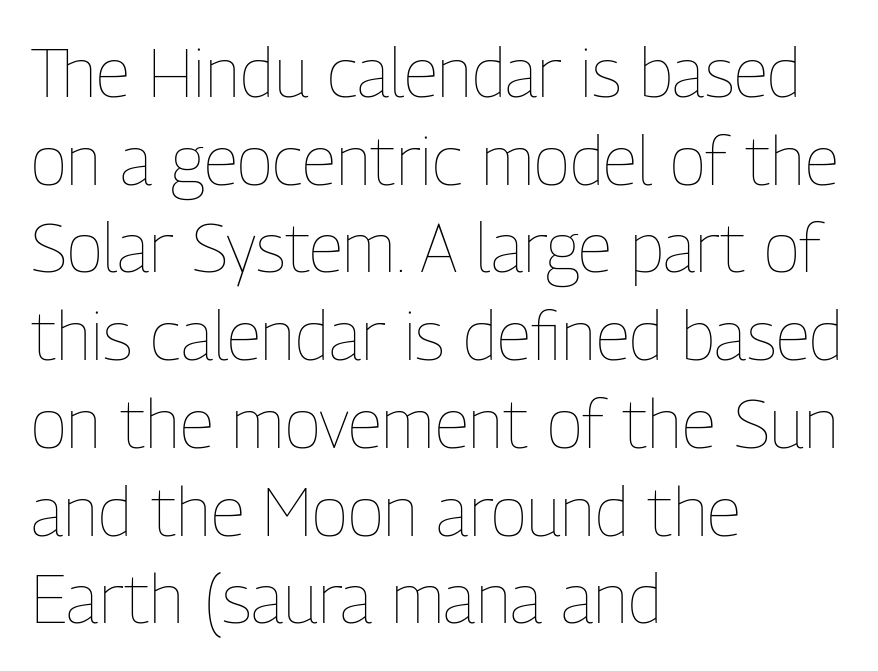
Q: Is the text bold? A: No.
Q: Is the text italic (slanted)? A: No, it is upright.
Q: Is the text underlined? A: No.
Q: How is the paragraph aligned? A: Left-aligned.
Q: Is the spacing between letters normal or unusually wide? A: Normal.
Q: Is the spacing between lines tight, normal or loose? A: Normal.
Q: Width (condensed, normal, or wide)? A: Condensed.
Q: Stroke contrast? A: Low.
Q: x-height? A: Medium.
Q: Monospaced? A: No.
